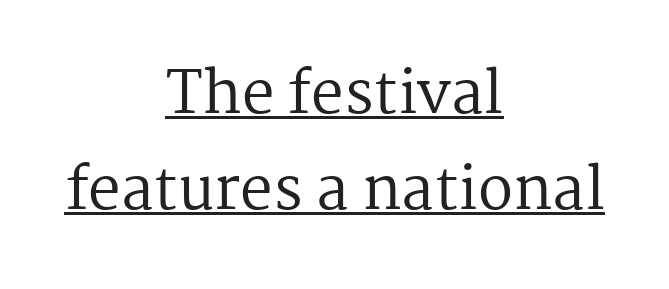
{"serif": "yes", "italic": "no", "bold": "no", "weight": "regular", "width": "normal", "stroke_contrast": "medium", "x_height": "medium", "monospaced": "no", "underline": "yes", "align": "center", "line_spacing": "normal", "line_spacing_ratio": 1.65, "letter_spacing": "normal", "letter_spacing_em": 0.0, "glyph_px": 58}
